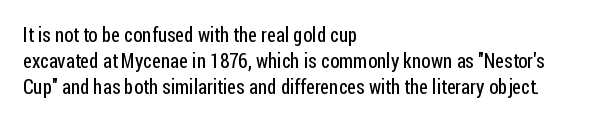
Q: Is the text bold? A: No.
Q: Is the text italic (slanted)? A: No, it is upright.
Q: Is the text underlined? A: No.
Q: How is the paragraph aligned? A: Left-aligned.
Q: Is the spacing between letters normal or unusually wide? A: Normal.
Q: Is the spacing between lines tight, normal or loose? A: Normal.
